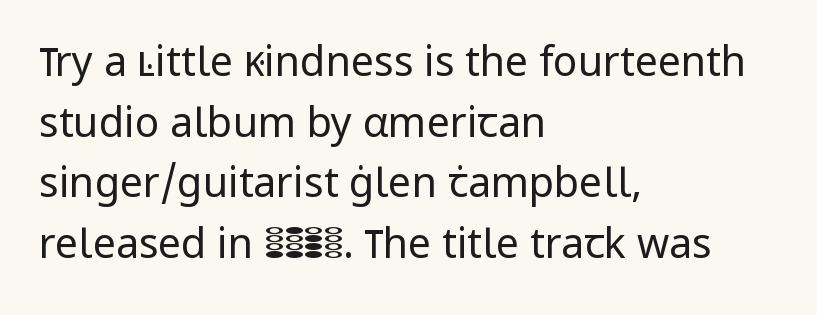
The image shows 41 px regular-weight sans-serif type, upright; set left-aligned, normal line spacing (1.48x), normal letter spacing, not underlined; low stroke contrast and a medium x-height.
